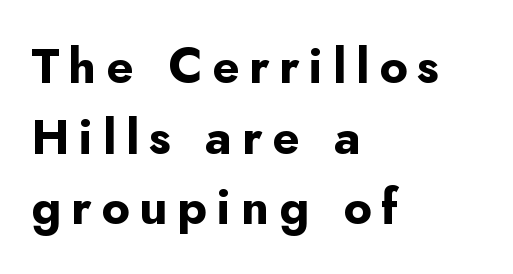
Q: Is the text bold? A: Yes.
Q: Is the text italic (slanted)? A: No, it is upright.
Q: Is the typeface a serif or a sans-serif typeface? A: Sans-serif.
Q: Is the text underlined? A: No.
Q: How is the paragraph aligned? A: Left-aligned.
Q: Is the spacing between letters normal or unusually wide? A: Unusually wide.
Q: Is the spacing between lines tight, normal or loose? A: Normal.
Q: Width (condensed, normal, or wide)? A: Normal.
Q: Stroke contrast? A: Low.
Q: x-height? A: Small.
Q: Monospaced? A: No.
